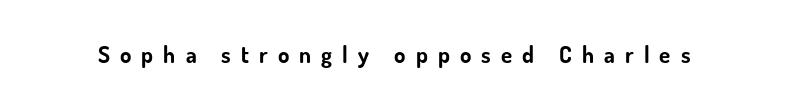
Q: Is the text bold? A: Yes.
Q: Is the text italic (slanted)? A: No, it is upright.
Q: Is the text underlined? A: No.
Q: Is the spacing between letters normal or unusually wide? A: Unusually wide.
